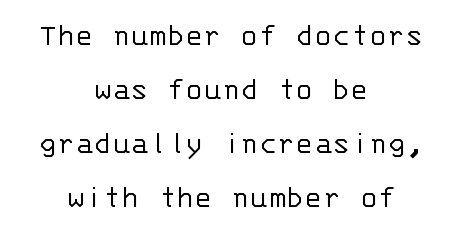
Nothing unusual about the tracking: characters are spaced as the font intends. What's the leading like? Ordinary, nothing unusual. You could count columns in this text — the font is strictly monospaced. Ascenders rise straight up at ninety degrees. These lines stack symmetrically, like a column narrowing and widening about its center. The area under the type is left untouched.
